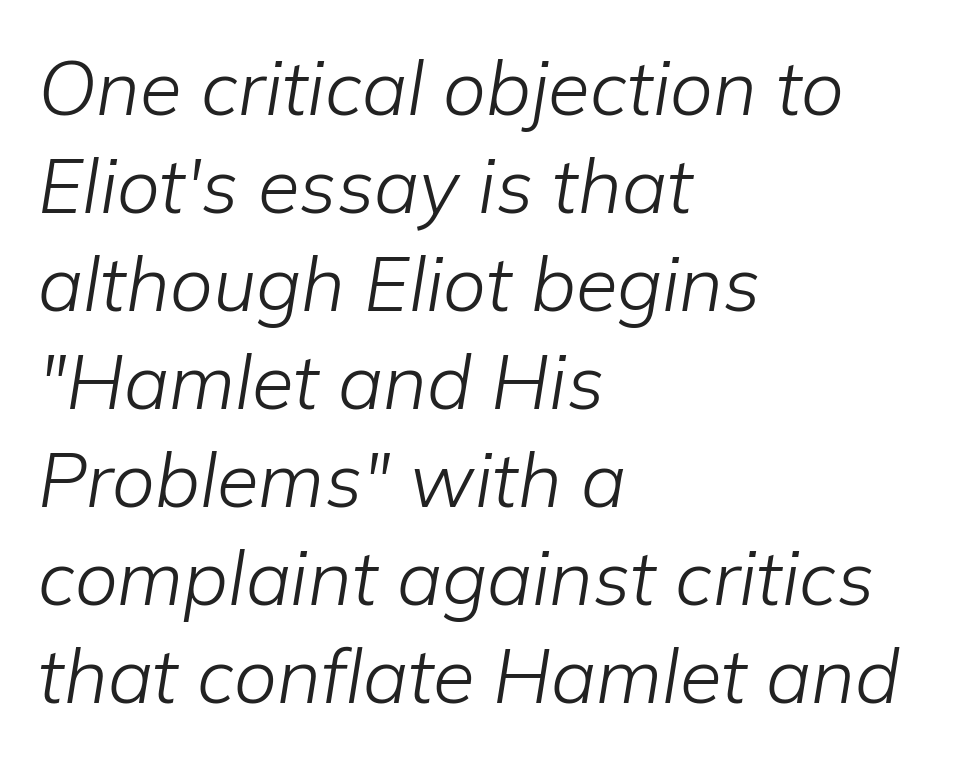
{"italic": "yes", "lean": "right", "slant_degrees": 9, "bold": "no", "weight": "light", "width": "normal", "stroke_contrast": "low", "x_height": "medium", "monospaced": "no", "underline": "no", "align": "left", "line_spacing": "normal", "line_spacing_ratio": 1.29, "letter_spacing": "normal", "letter_spacing_em": 0.0, "glyph_px": 76}
